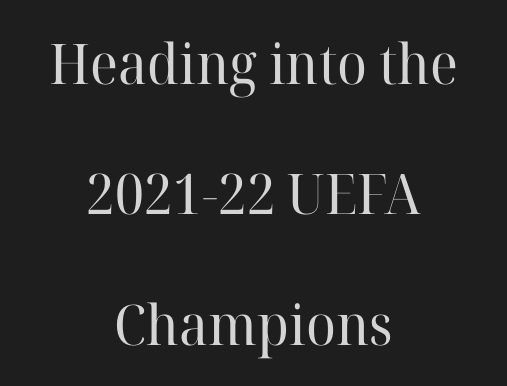
{"serif": "yes", "italic": "no", "bold": "no", "weight": "regular", "width": "normal", "stroke_contrast": "high", "x_height": "medium", "monospaced": "no", "underline": "no", "align": "center", "line_spacing": "loose", "line_spacing_ratio": 2.33, "letter_spacing": "normal", "letter_spacing_em": 0.0, "glyph_px": 56}
